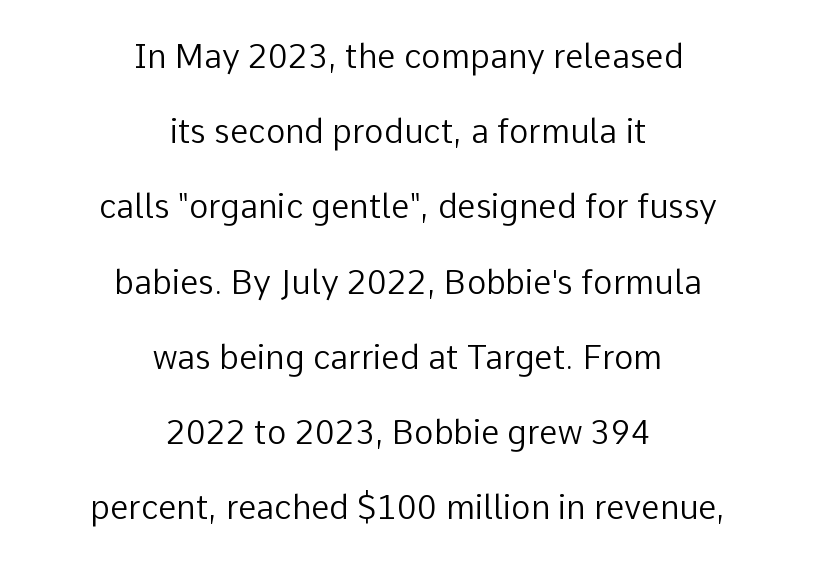
Q: Is the text bold? A: No.
Q: Is the text italic (slanted)? A: No, it is upright.
Q: Is the typeface a serif or a sans-serif typeface? A: Sans-serif.
Q: Is the text underlined? A: No.
Q: How is the paragraph aligned? A: Centered.
Q: Is the spacing between letters normal or unusually wide? A: Normal.
Q: Is the spacing between lines tight, normal or loose? A: Loose.
Q: Width (condensed, normal, or wide)? A: Normal.
Q: Stroke contrast? A: Low.
Q: x-height? A: Medium.
Q: Monospaced? A: No.
